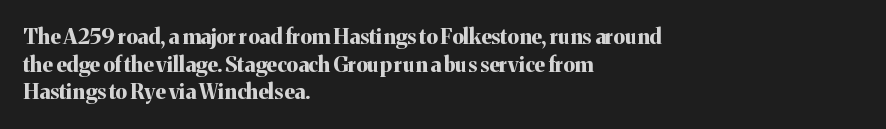
The image shows 21 px bold type, upright; set left-aligned, normal line spacing (1.31x), normal letter spacing, not underlined.
